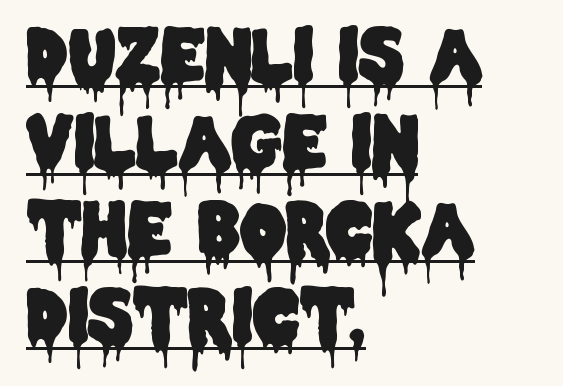
The rendering anchors every line to the left-hand side. Does the lettering tilt? It doesn't — this is upright. Standard letterfit; no display-style spreading of the glyphs. The passage shown is typeset with a sans-serif family. Glance below the letters and you will spot a drawn line.
